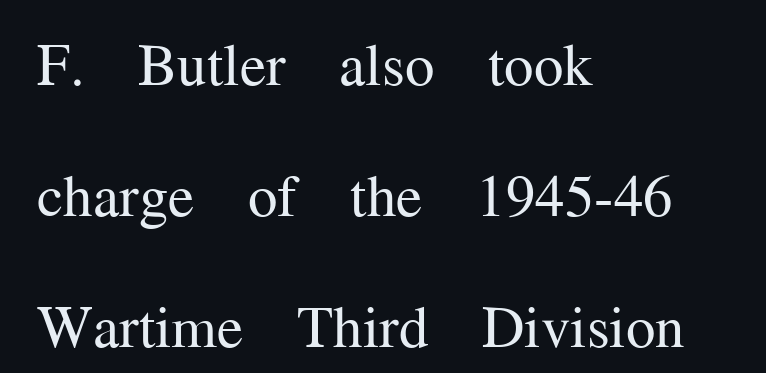
Vertical strokes here are truly vertical. A typesetter would call this proportional, since set widths differ per character. Classification — serif. Notice how the passage keeps a crisp vertical edge on the left only.
